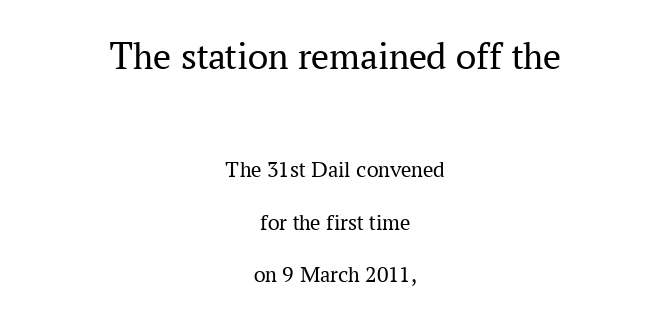
Inter-character spacing is left at the font's built-in metrics. Compared with a typical body face, this is equally light or lighter still. Regarding serifs, this sample has them. These lines were composed using upright roman letters. In CSS terms this would be text-align: center. Whoever set this chose breathing room over compactness in the vertical rhythm.
